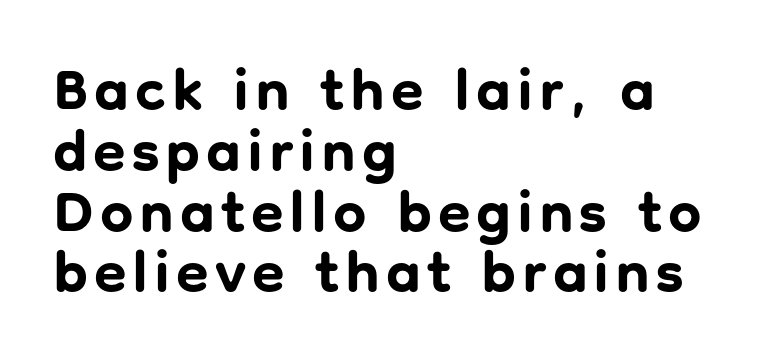
Emphasis by weight is at full strength: bold. Quick note: not italic, upright. Each letter keeps its own natural width here, so spacing adapts to shape. The rendering shows plain stroke endings on the letterforms — a sans-serif design.
